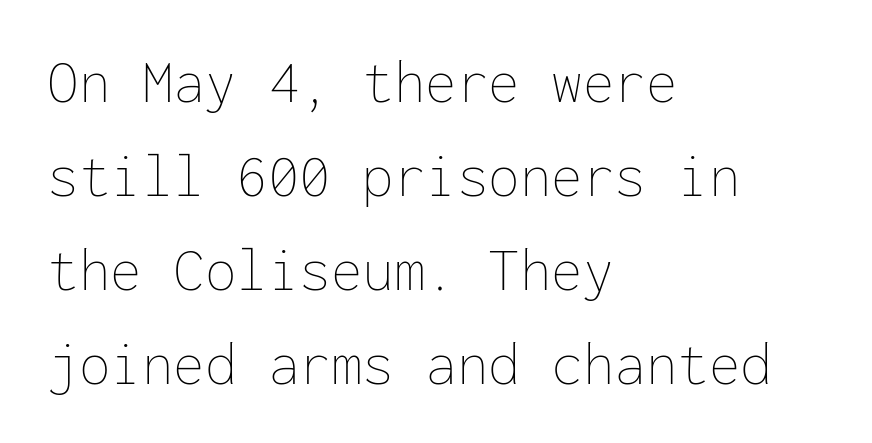
The image shows 63 px thin type, upright, monospaced; set left-aligned, normal line spacing (1.49x), normal letter spacing, not underlined; low stroke contrast and a medium x-height.
